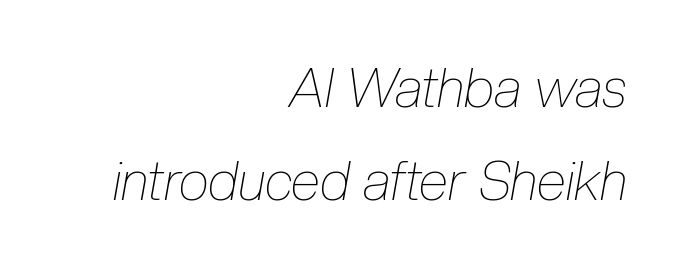
The typography opts for an oblique posture over an upright one. There is no visible air inserted between adjacent glyphs. Visually the block forms a straight wall on the right and a jagged coastline on the left. This sample has the flowing, uneven cadence of proportional lettering. No word sits above an underline.
